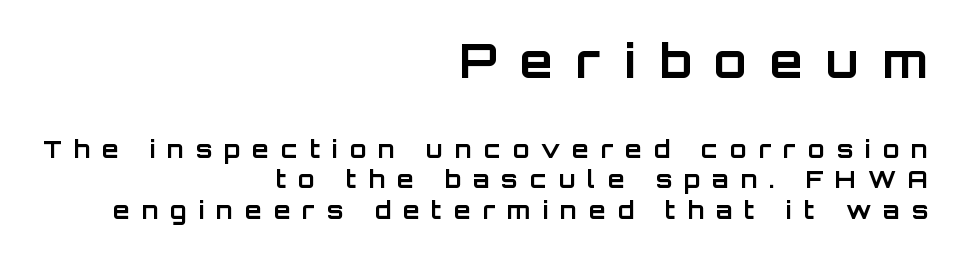
The image shows 47 px bold sans-serif type, upright; set right-aligned, normal line spacing (1.28x), unusually wide letter spacing (+0.5 em), not underlined; the first (top) block is 1.96x larger; low stroke contrast and a large x-height.
